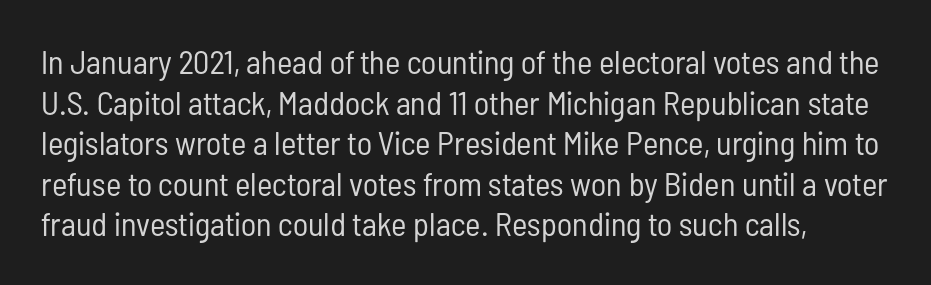
{"serif": "no", "italic": "no", "bold": "no", "weight": "regular", "width": "condensed", "stroke_contrast": "low", "x_height": "medium", "monospaced": "no", "underline": "no", "line_spacing_ratio": 1.23, "letter_spacing": "normal", "letter_spacing_em": 0.0, "glyph_px": 33}
